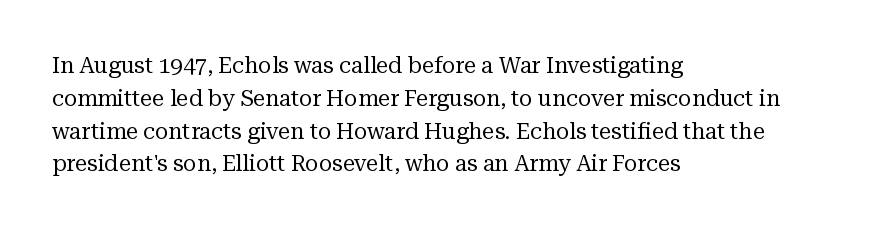
{"italic": "no", "bold": "no", "underline": "no", "align": "left", "line_spacing": "normal", "line_spacing_ratio": 1.49, "letter_spacing": "normal", "letter_spacing_em": 0.0, "glyph_px": 22}
